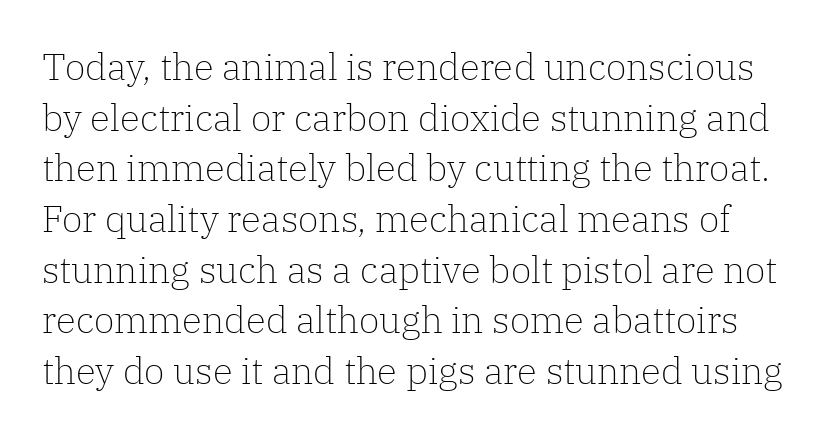
{"serif": "yes", "italic": "no", "bold": "no", "weight": "light", "width": "normal", "stroke_contrast": "low", "x_height": "medium", "monospaced": "no", "underline": "no", "line_spacing": "normal", "line_spacing_ratio": 1.37, "letter_spacing": "normal", "letter_spacing_em": 0.0, "glyph_px": 37}
